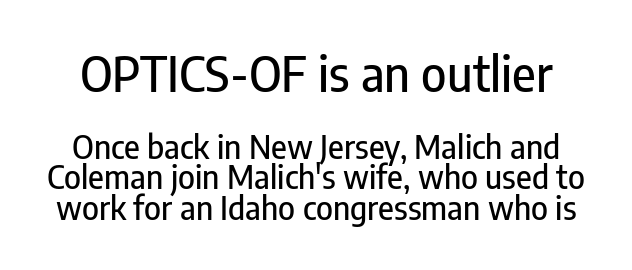
Q: Is the text italic (slanted)? A: No, it is upright.
Q: Is the typeface a serif or a sans-serif typeface? A: Sans-serif.
Q: Is the text underlined? A: No.
Q: Is the spacing between letters normal or unusually wide? A: Normal.
Q: Is the spacing between lines tight, normal or loose? A: Tight.
Q: Which block of text is set in a larger size, the first (top) or the second (bottom)? A: The first (top) one.
Q: Width (condensed, normal, or wide)? A: Condensed.
Q: Stroke contrast? A: Low.
Q: x-height? A: Medium.
Q: Monospaced? A: No.
